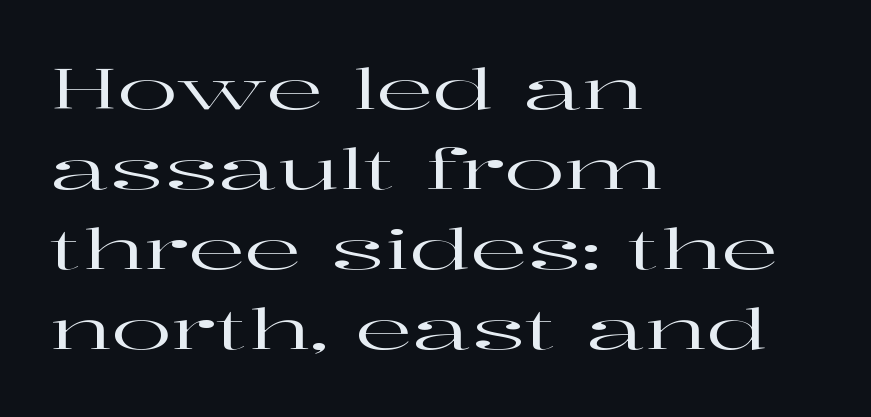
The paragraph shown leans on its left margin. Descenders hang freely into open space. Are there feet on the stems? There are — it's a serif. Normally led — the rows are evenly, conventionally spaced. The lettering holds an erect, upright posture throughout.
